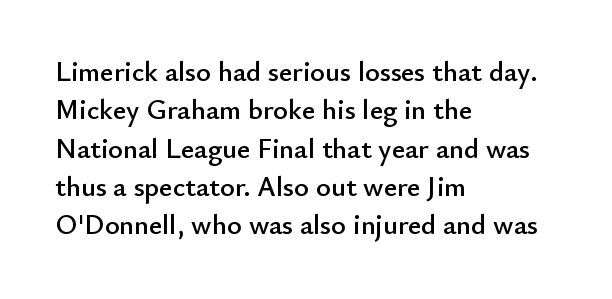
Is the letter spacing exaggerated? No — it looks like the ordinary default. The glyphs are unaccompanied by any horizontal stroke below them. Is the block centered? No — it sits flush against the left margin. Ordinary non-slanted type is in use.
